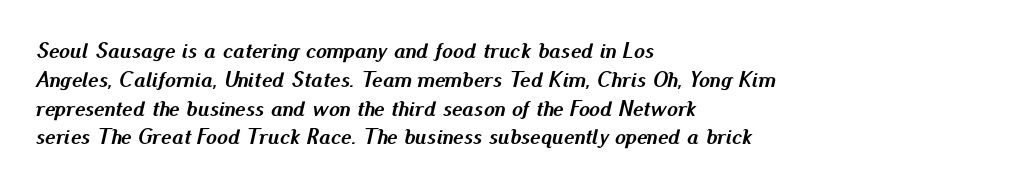
Q: Is the text bold? A: Yes.
Q: Is the text italic (slanted)? A: Yes, it leans right by about 13 degrees.
Q: Is the text underlined? A: No.
Q: How is the paragraph aligned? A: Left-aligned.
Q: Is the spacing between letters normal or unusually wide? A: Normal.
Q: Is the spacing between lines tight, normal or loose? A: Normal.
